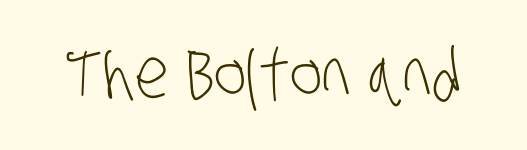
Vertical stems look standard width or narrower in stroke. Varying glyph widths throughout — classic text-font behaviour. The area under the type is left untouched. Regarding serifs, this sample does without them.
